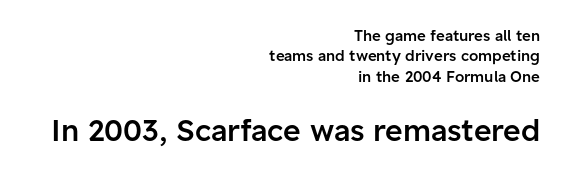
{"serif": "no", "italic": "no", "bold": "semi", "weight": "semibold", "width": "normal", "stroke_contrast": "low", "x_height": "medium", "monospaced": "no", "underline": "no", "align": "right", "line_spacing": "normal", "line_spacing_ratio": 1.36, "letter_spacing": "normal", "letter_spacing_em": 0.0, "larger_block": "second", "size_ratio": 2.0, "glyph_px": 30}
